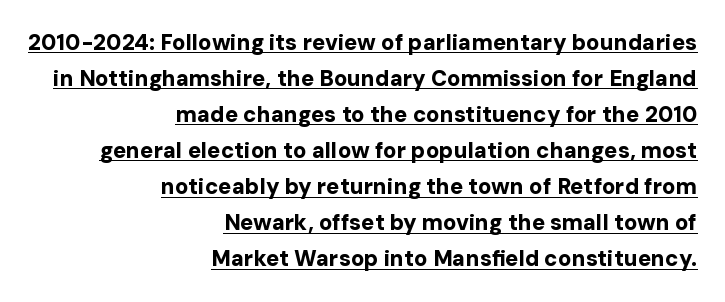
Q: Is the text bold? A: Yes.
Q: Is the text italic (slanted)? A: No, it is upright.
Q: Is the text underlined? A: Yes.
Q: How is the paragraph aligned? A: Right-aligned.
Q: Is the spacing between letters normal or unusually wide? A: Normal.
Q: Is the spacing between lines tight, normal or loose? A: Normal.
